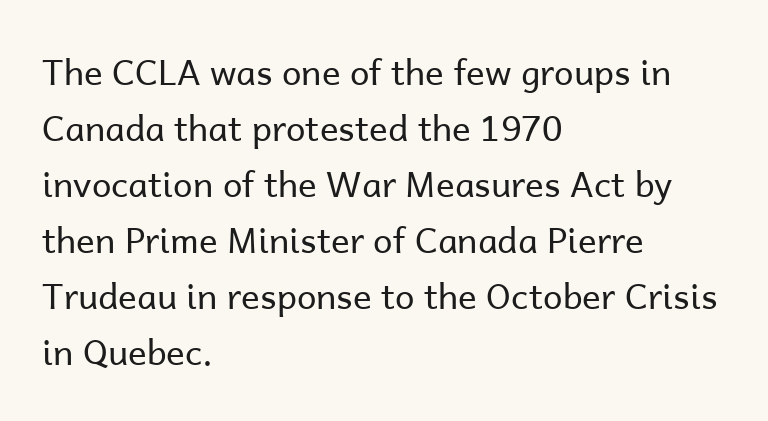
Q: Is the text bold? A: No.
Q: Is the text italic (slanted)? A: No, it is upright.
Q: Is the typeface a serif or a sans-serif typeface? A: Sans-serif.
Q: Is the text underlined? A: No.
Q: How is the paragraph aligned? A: Left-aligned.
Q: Is the spacing between letters normal or unusually wide? A: Normal.
Q: Is the spacing between lines tight, normal or loose? A: Normal.
Q: Width (condensed, normal, or wide)? A: Normal.
Q: Stroke contrast? A: Low.
Q: x-height? A: Medium.
Q: Monospaced? A: No.
